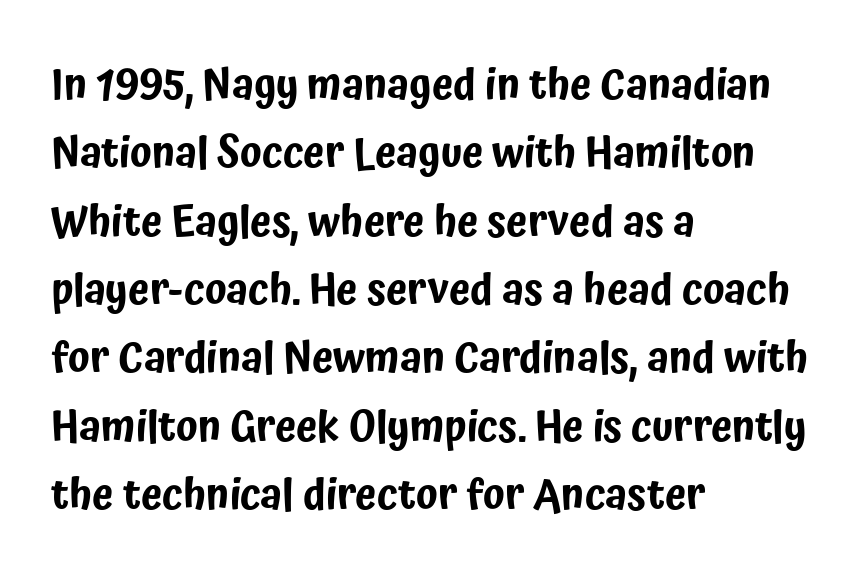
The image shows 43 px condensed sans-serif type, upright; set left-aligned, normal line spacing (1.59x), normal letter spacing, not underlined; low stroke contrast and a medium x-height.
